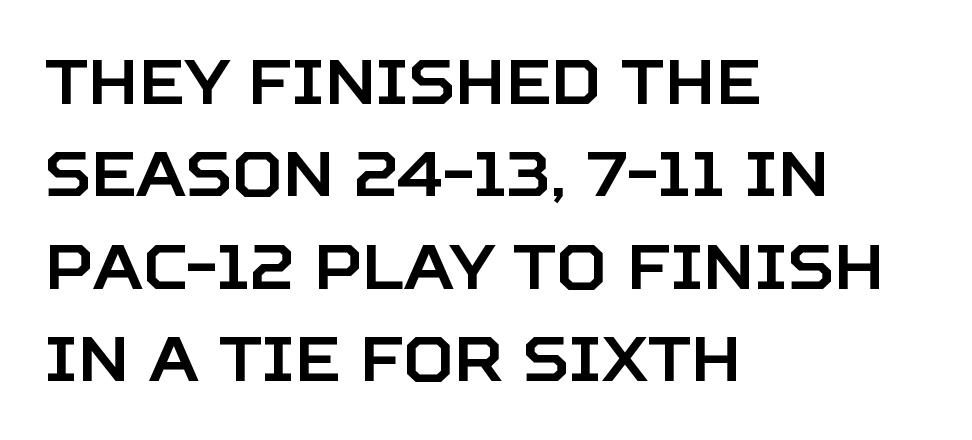
Q: Is the text italic (slanted)? A: No, it is upright.
Q: Is the typeface a serif or a sans-serif typeface? A: Sans-serif.
Q: Is the text underlined? A: No.
Q: How is the paragraph aligned? A: Left-aligned.
Q: Is the spacing between letters normal or unusually wide? A: Normal.
Q: Is the spacing between lines tight, normal or loose? A: Normal.
Q: Width (condensed, normal, or wide)? A: Normal.
Q: Stroke contrast? A: Low.
Q: x-height? A: Large.
Q: Monospaced? A: No.
